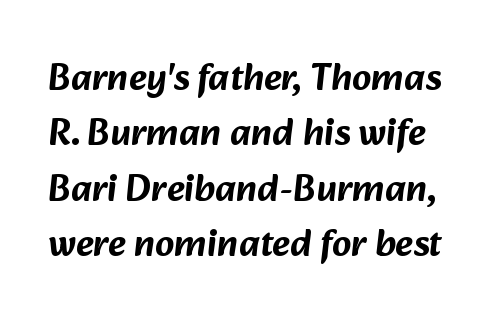
Q: Is the typeface a serif or a sans-serif typeface? A: Sans-serif.
Q: Is the text underlined? A: No.
Q: Is the spacing between letters normal or unusually wide? A: Normal.
Q: Is the spacing between lines tight, normal or loose? A: Normal.
Q: Width (condensed, normal, or wide)? A: Normal.
Q: Stroke contrast? A: Low.
Q: x-height? A: Medium.
Q: Monospaced? A: No.
